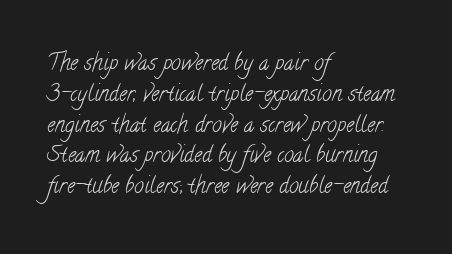
Glance below the letters and you will spot only blank space. Vertical spacing — default. Spacing between characters is what you'd get straight out of the box. Does the copy run flush right? No — it runs flush left. The typeface has the unassuming heft of standard copy or less.
